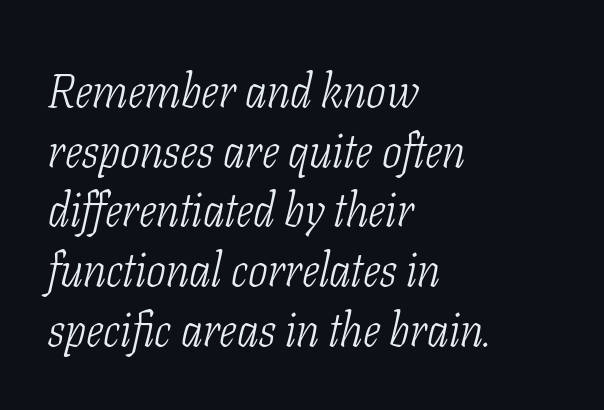
The image shows 47 px light, condensed serif type, italic (leaning right); set left-aligned, normal line spacing (1.27x), normal letter spacing, not underlined; low stroke contrast and a medium x-height.
